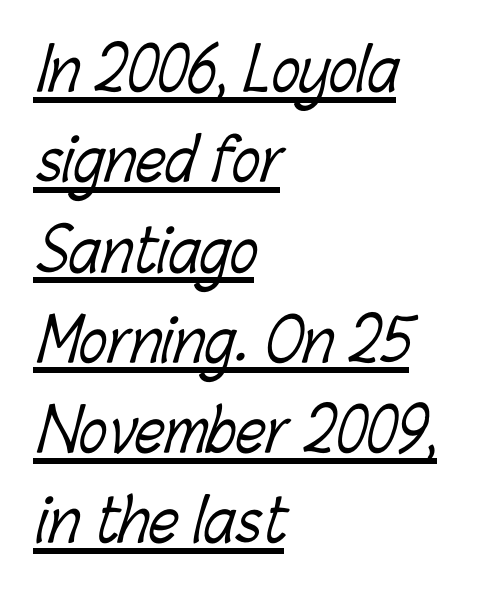
The image shows 59 px light, condensed type; set left-aligned, normal line spacing (1.53x), normal letter spacing, underlined; low stroke contrast and a medium x-height.
